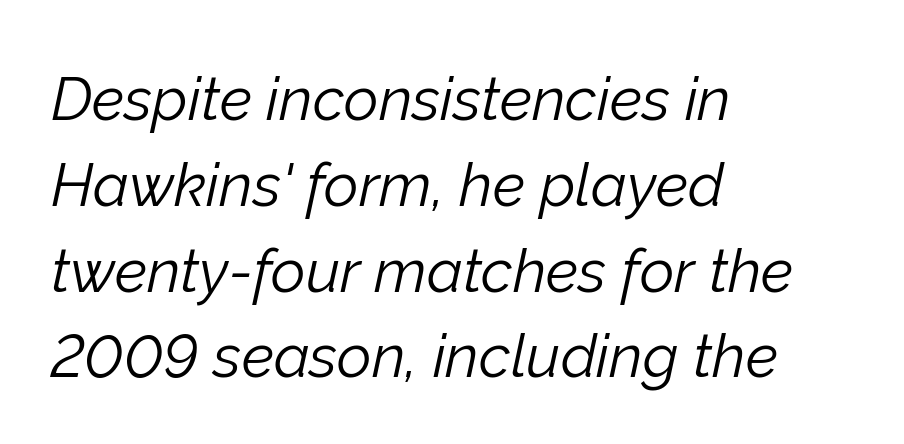
Compared with a typical body face, this is equally light or lighter still. The specimen reads as italic at a glance. Does the copy run flush right? No — it runs flush left. The rendering keeps characters at their native spacing. Here the designer chose a conventional face with non-uniform glyph widths.
